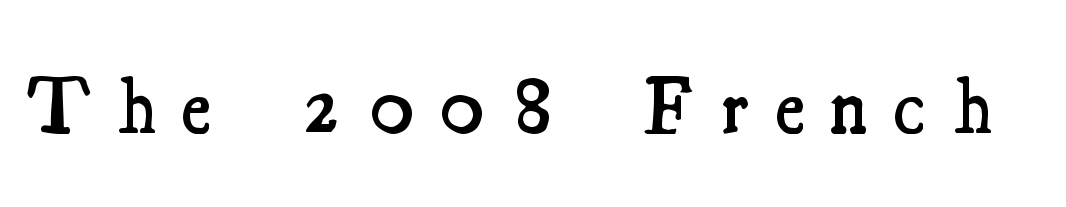
Q: Is the text bold? A: Semi-bold.
Q: Is the text italic (slanted)? A: No, it is upright.
Q: Is the typeface a serif or a sans-serif typeface? A: Serif.
Q: Is the text underlined? A: No.
Q: Is the spacing between letters normal or unusually wide? A: Unusually wide.
Q: Width (condensed, normal, or wide)? A: Condensed.
Q: Stroke contrast? A: Medium.
Q: x-height? A: Small.
Q: Monospaced? A: No.
